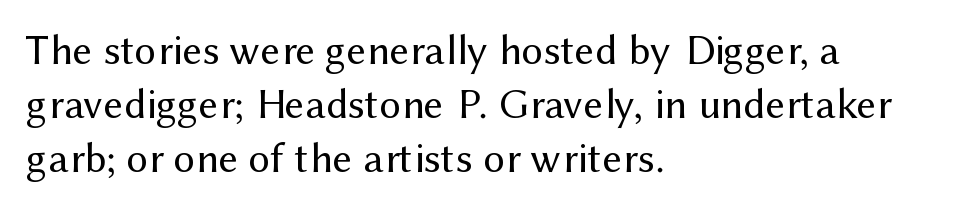
The image shows 43 px regular-weight sans-serif type, upright; set left-aligned, normal line spacing (1.26x), normal letter spacing, not underlined; medium stroke contrast and a medium x-height.
